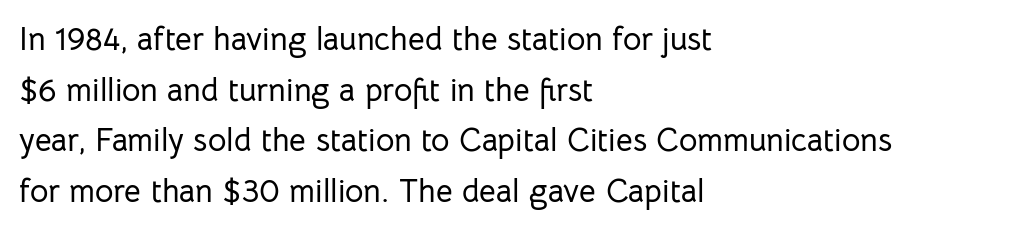
{"serif": "no", "italic": "no", "width": "normal", "stroke_contrast": "low", "x_height": "medium", "monospaced": "no", "underline": "no", "align": "left", "line_spacing": "normal", "line_spacing_ratio": 1.58, "letter_spacing": "normal", "letter_spacing_em": 0.0, "glyph_px": 32}
